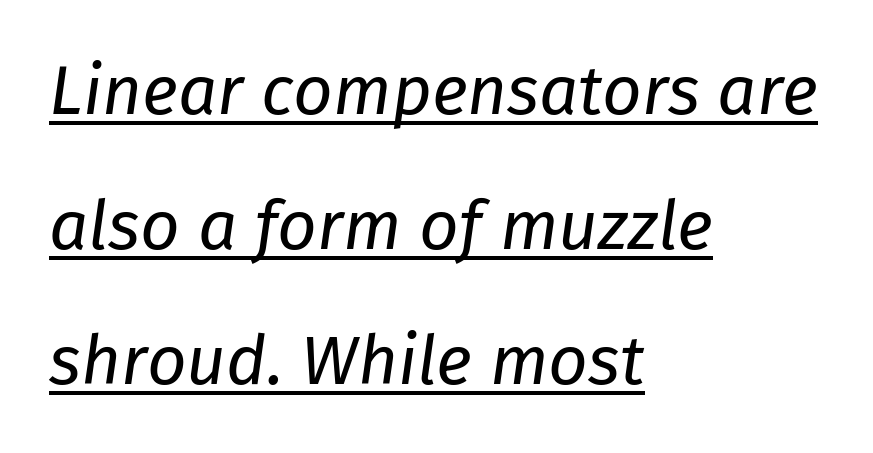
The image shows 69 px regular-weight type, italic (leaning right); set left-aligned, loose line spacing (1.96x), normal letter spacing, underlined; low stroke contrast and a medium x-height.
